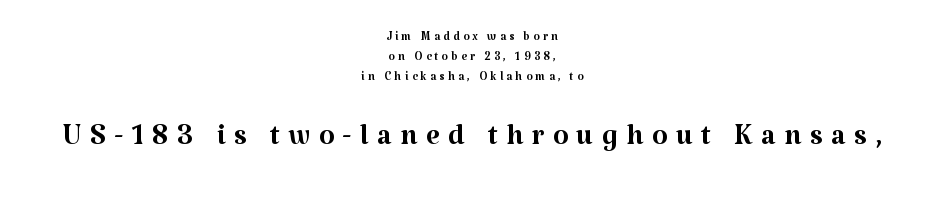
Quick note: underline off. The weight would be labelled regular, book, light, or lighter still. Caption: expanded tracking, letters set apart. The emphasis by scale lands on block number two, below.
